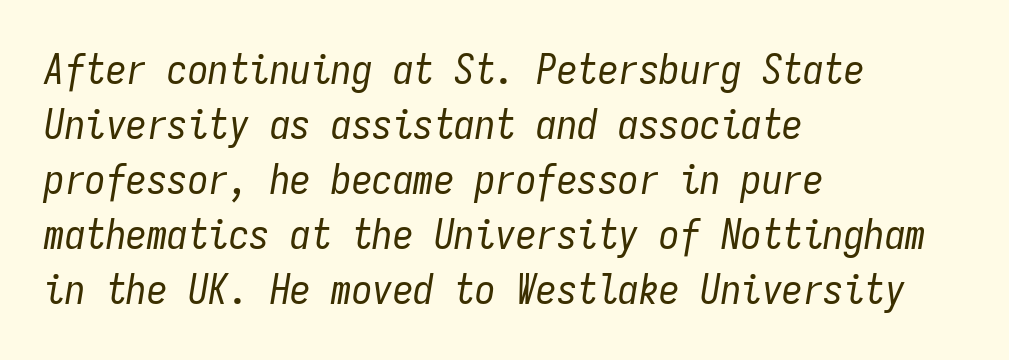
Notice how descenders clear the ascenders below comfortably — that's standard leading. Descenders are the only things crossing below the line. You can tell it's italic because the verticals aren't actually vertical. Monospaced: the letters line up in strict vertical columns.
